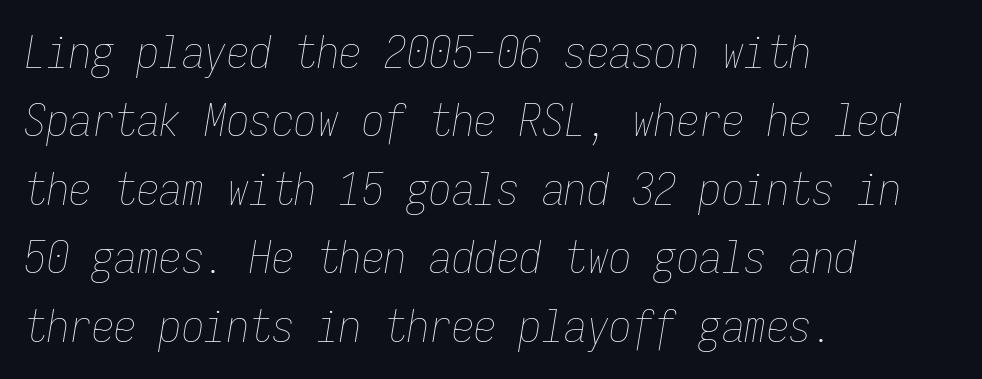
Q: Is the text bold? A: No.
Q: Is the text italic (slanted)? A: Yes, it leans right by about 9 degrees.
Q: Is the text underlined? A: No.
Q: How is the paragraph aligned? A: Left-aligned.
Q: Is the spacing between letters normal or unusually wide? A: Normal.
Q: Is the spacing between lines tight, normal or loose? A: Normal.
Q: Width (condensed, normal, or wide)? A: Condensed.
Q: Stroke contrast? A: Low.
Q: x-height? A: Medium.
Q: Monospaced? A: Yes.
